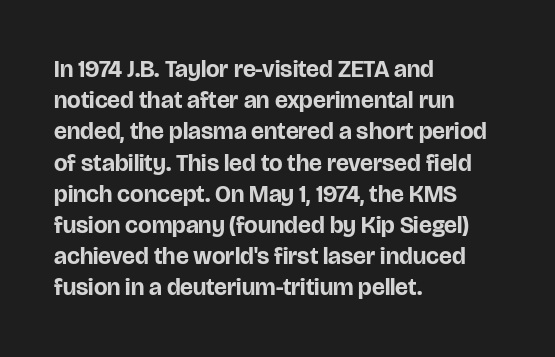
The image shows 24 px bold type, upright; set left-aligned, normal line spacing (1.3x), normal letter spacing, not underlined.
